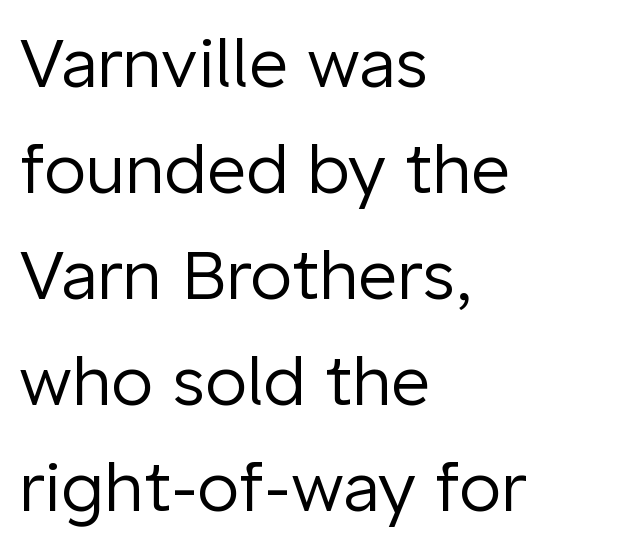
{"serif": "no", "italic": "no", "bold": "no", "weight": "regular", "width": "normal", "stroke_contrast": "low", "x_height": "medium", "monospaced": "no", "underline": "no", "align": "left", "line_spacing": "normal", "line_spacing_ratio": 1.56, "letter_spacing": "normal", "letter_spacing_em": 0.0, "glyph_px": 68}
